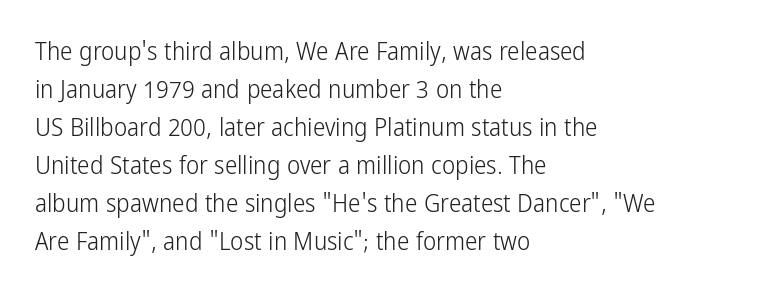
Q: Is the text bold? A: No.
Q: Is the text italic (slanted)? A: No, it is upright.
Q: Is the text underlined? A: No.
Q: How is the paragraph aligned? A: Left-aligned.
Q: Is the spacing between letters normal or unusually wide? A: Normal.
Q: Is the spacing between lines tight, normal or loose? A: Normal.
